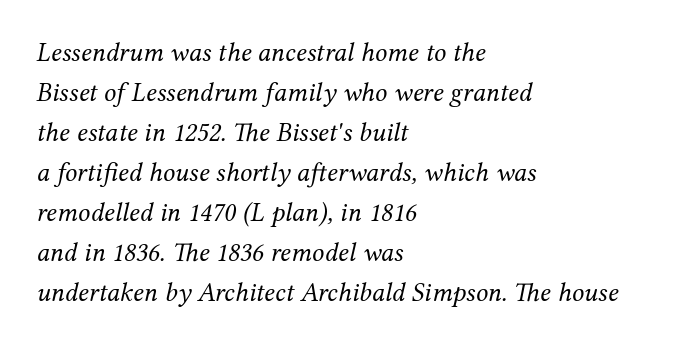
Tracking value appears to be zero — textbook default spacing. No letter is thick-stroked: the sample isn't bold. The passage shown leans; its letterforms are oblique. Every row of glyphs begins at an identical x-position on the left.
